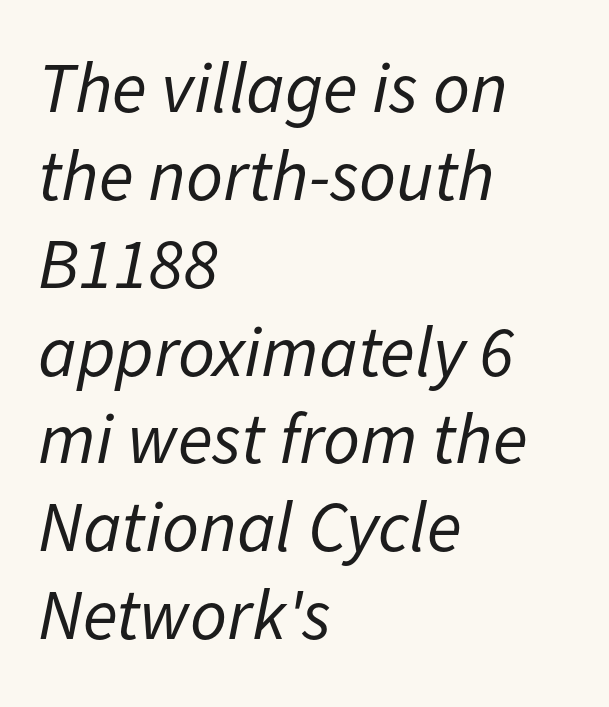
Think of a printed novel: that variable character pitch is what you see here. Ink coverage per letter is moderate at most. Nobody touched the tracking dial on this one. The specimen omits any rule beneath the text block's lines.
